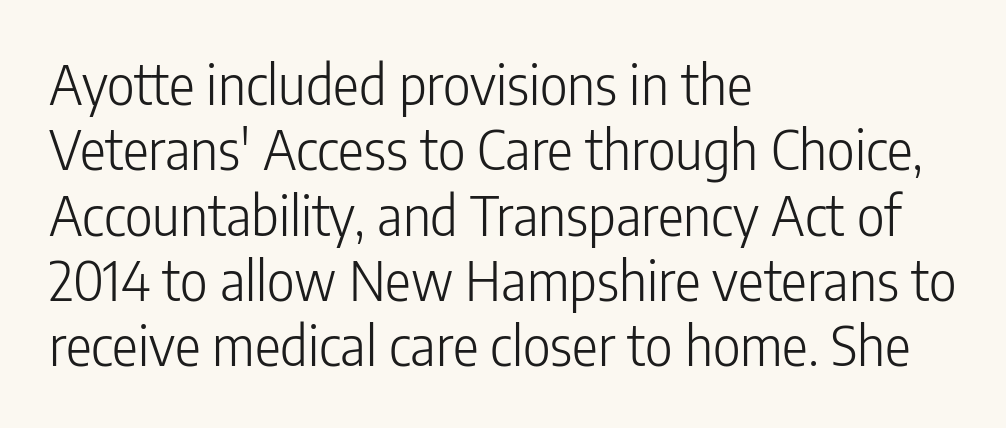
{"serif": "no", "italic": "no", "bold": "no", "weight": "light", "width": "condensed", "stroke_contrast": "low", "x_height": "medium", "monospaced": "no", "underline": "no", "align": "left", "line_spacing_ratio": 1.21, "letter_spacing": "normal", "letter_spacing_em": 0.0, "glyph_px": 54}
